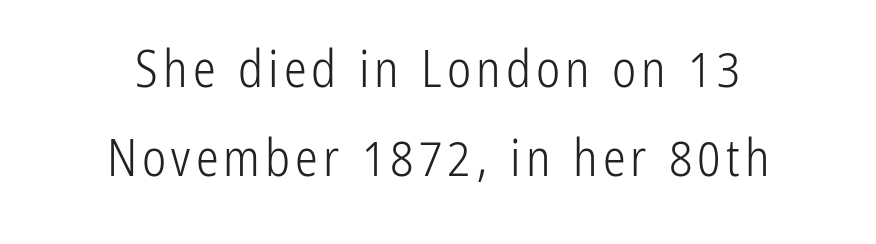
Q: Is the text bold? A: No.
Q: Is the text italic (slanted)? A: No, it is upright.
Q: Is the typeface a serif or a sans-serif typeface? A: Sans-serif.
Q: Is the text underlined? A: No.
Q: How is the paragraph aligned? A: Centered.
Q: Width (condensed, normal, or wide)? A: Condensed.
Q: Stroke contrast? A: Low.
Q: x-height? A: Medium.
Q: Monospaced? A: No.
